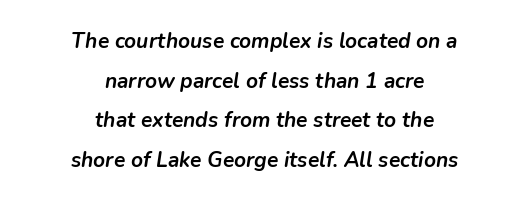
Q: Is the text bold? A: Yes.
Q: Is the text italic (slanted)? A: Yes, it leans right by about 9 degrees.
Q: Is the text underlined? A: No.
Q: How is the paragraph aligned? A: Centered.
Q: Is the spacing between letters normal or unusually wide? A: Normal.
